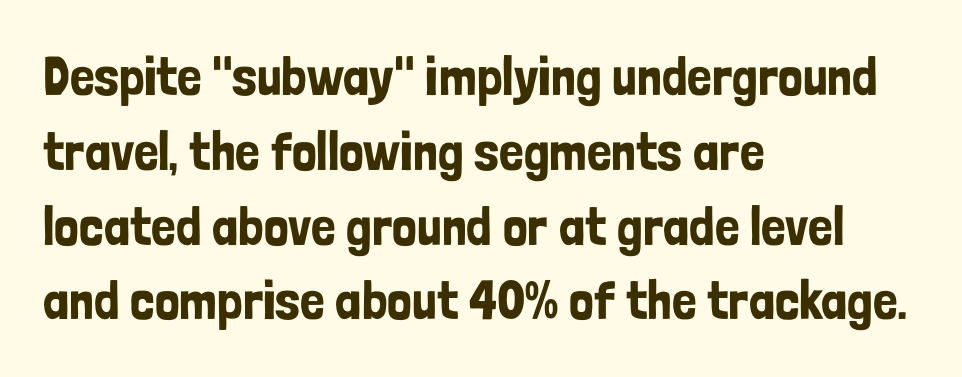
The words here are not underlined. Horizontal alignment here is leftward, the default for most running prose. Serifs: no, the terminals of the letterforms are clean. Each new line begins a customary step beneath the previous one. Note the varied advance widths — an 'i' is clearly narrower than an 'm'. The type sits square on the baseline with zero lean.
